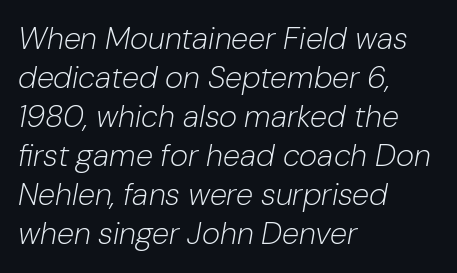
The ragged edge is on the right, which tells us the setting is flush left. Proportional: the letters do not fall into vertical columns. Italic? Definitely — the glyphs are oblique. Caption: standard tracking, unaltered.
